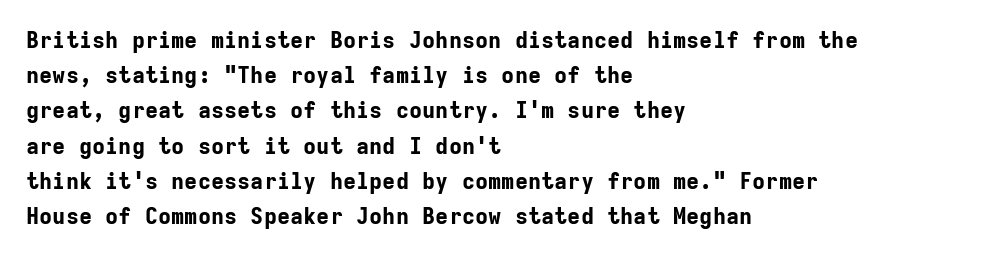
Q: Is the text bold? A: Yes.
Q: Is the text italic (slanted)? A: No, it is upright.
Q: Is the text underlined? A: No.
Q: How is the paragraph aligned? A: Left-aligned.
Q: Is the spacing between letters normal or unusually wide? A: Normal.
Q: Is the spacing between lines tight, normal or loose? A: Normal.
